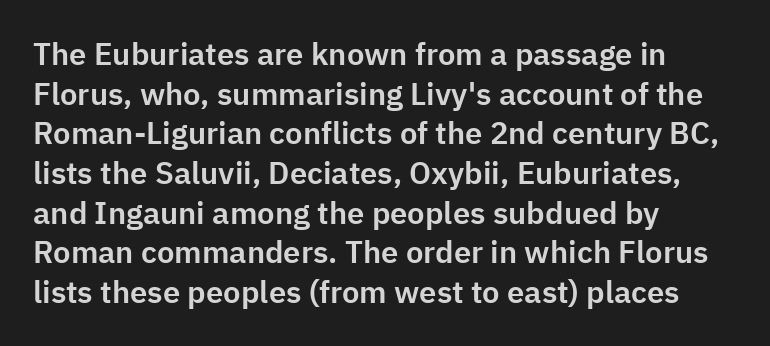
Q: Is the text italic (slanted)? A: No, it is upright.
Q: Is the typeface a serif or a sans-serif typeface? A: Sans-serif.
Q: Is the text underlined? A: No.
Q: How is the paragraph aligned? A: Left-aligned.
Q: Is the spacing between letters normal or unusually wide? A: Normal.
Q: Is the spacing between lines tight, normal or loose? A: Normal.
Q: Width (condensed, normal, or wide)? A: Normal.
Q: Stroke contrast? A: Low.
Q: x-height? A: Medium.
Q: Monospaced? A: No.
